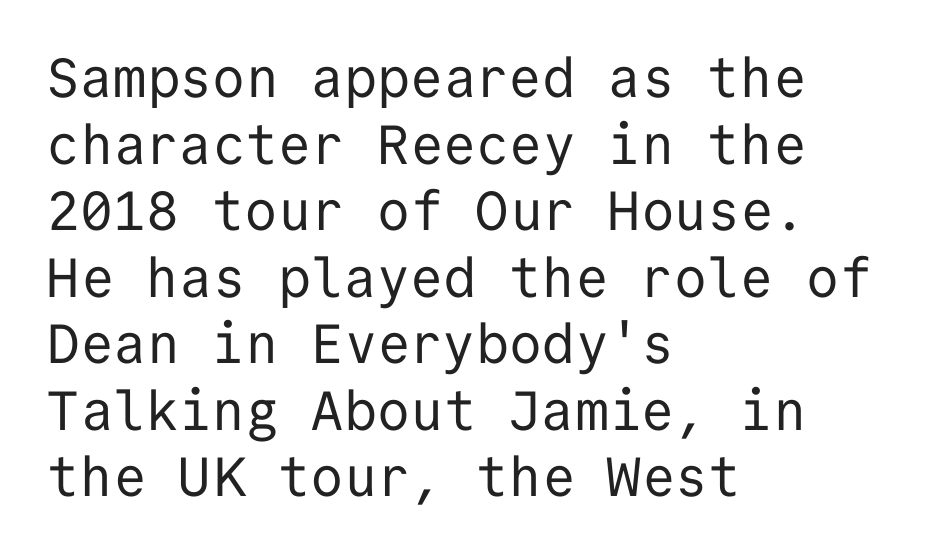
{"serif": "no", "italic": "no", "bold": "no", "weight": "regular", "width": "normal", "stroke_contrast": "low", "x_height": "medium", "monospaced": "yes", "underline": "no", "align": "left", "line_spacing_ratio": 1.21, "letter_spacing": "normal", "letter_spacing_em": 0.0, "glyph_px": 55}
